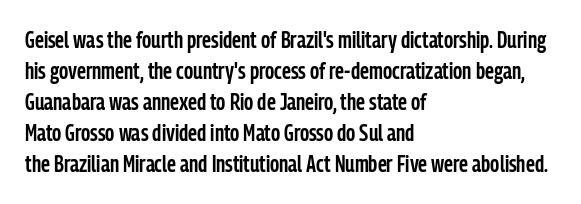
A bare baseline throughout the passage. The gaps between neighbouring characters are ordinary and unremarkable. These lines were composed using upright roman letters. Honestly, the row spacing looks completely unremarkable. In terms of weight, the rendering is demibold, just under bold. The typesetter chose a ragged-right arrangement here.
